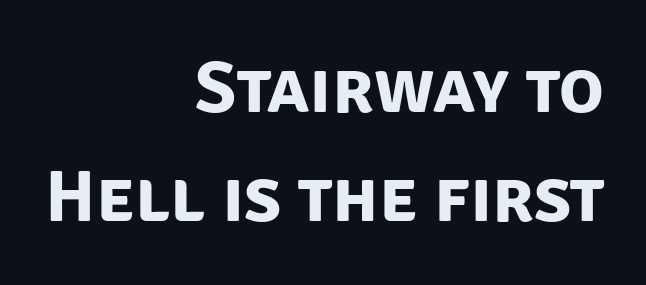
Rule under the text: the space is simply empty. The passage shown is typed in a proportional face where columns would drift. Tracking here is standard; glyphs follow each other at the usual distance. As a designer I'd log this as weight 700, bold.
